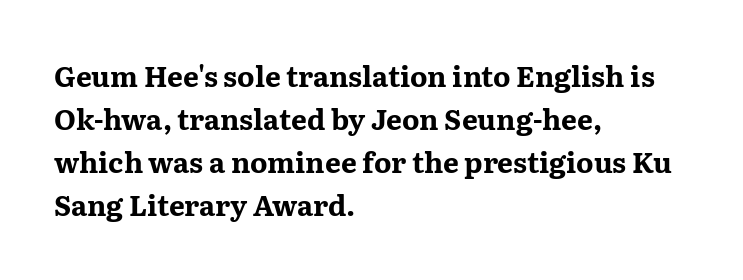
The image shows 28 px bold, wide serif type, upright; set left-aligned, normal line spacing (1.54x), normal letter spacing, not underlined; medium stroke contrast and a medium x-height.
